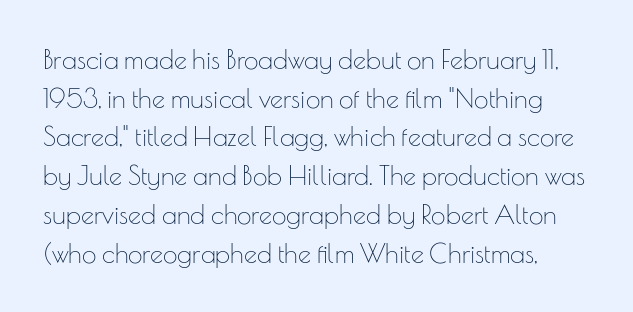
Posture: upright roman. Weight class: somewhere from thin through regular. The space directly below the letters is spotless. The face used here is rendered with its standard letterfit.
